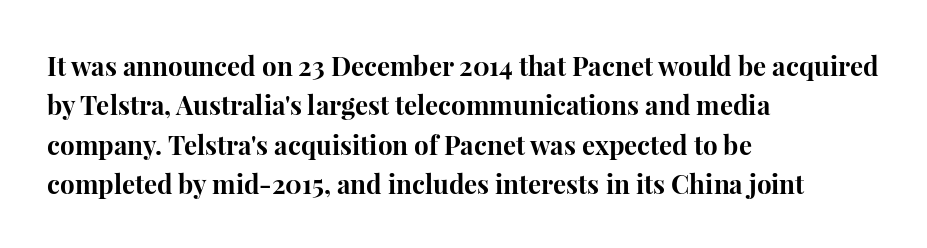
Q: Is the text bold? A: Yes.
Q: Is the text italic (slanted)? A: No, it is upright.
Q: Is the text underlined? A: No.
Q: How is the paragraph aligned? A: Left-aligned.
Q: Is the spacing between letters normal or unusually wide? A: Normal.
Q: Is the spacing between lines tight, normal or loose? A: Normal.
